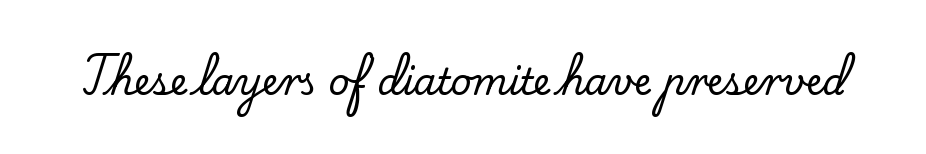
The image shows 36 px serif type; set normal letter spacing, not underlined; low stroke contrast and a small x-height.
